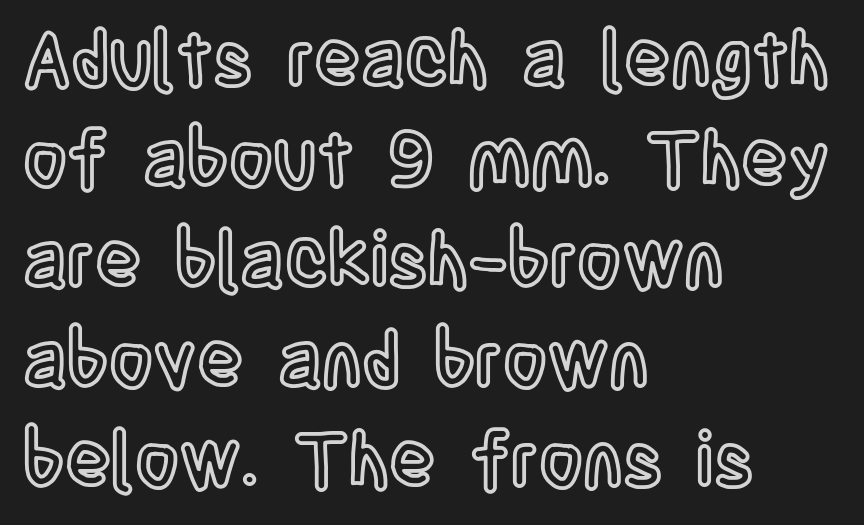
Inter-character spacing is left at the font's built-in metrics. How would I describe the line gaps? Plain and ordinary. These lines are rendered in a variable-pitch font. Which margin do the lines hug? The left one — the right edge is uneven. The string is rendered with underlining switched off.
